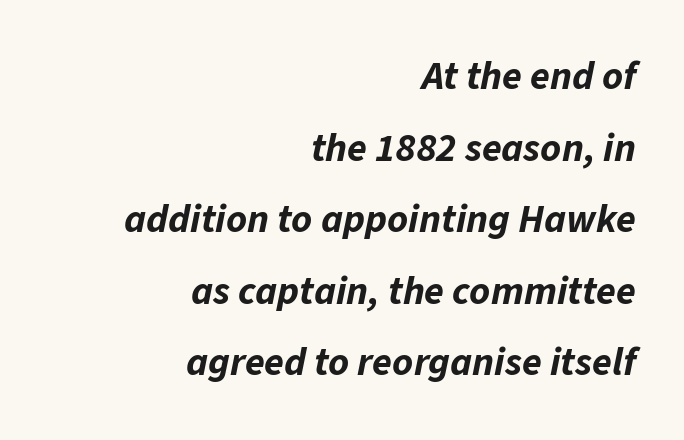
Q: Is the text bold? A: Yes.
Q: Is the text italic (slanted)? A: Yes, it leans right by about 11 degrees.
Q: Is the text underlined? A: No.
Q: How is the paragraph aligned? A: Right-aligned.
Q: Is the spacing between letters normal or unusually wide? A: Normal.
Q: Width (condensed, normal, or wide)? A: Normal.
Q: Stroke contrast? A: Low.
Q: x-height? A: Medium.
Q: Monospaced? A: No.
